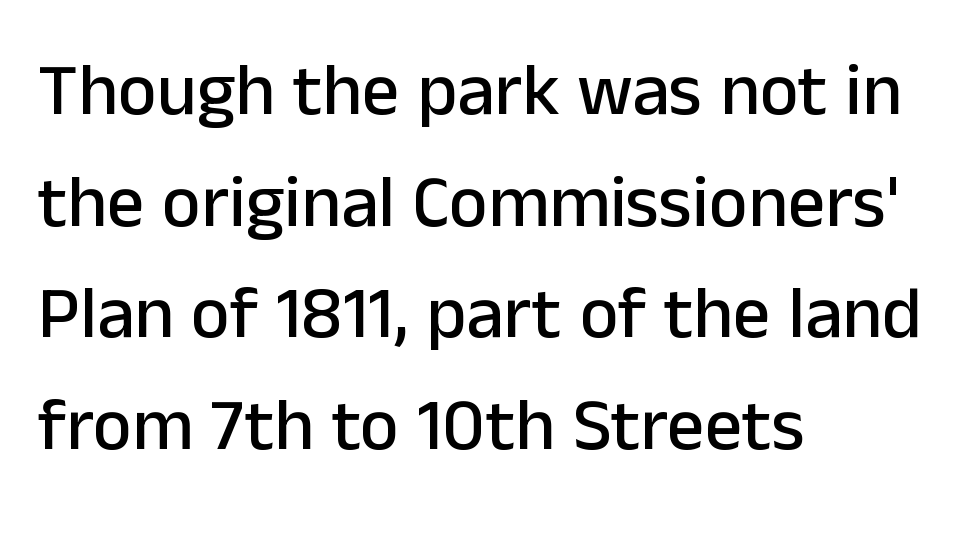
Normally led — the rows are evenly, conventionally spaced. A clean baseline with only descenders dipping below it. The lettering stays uniformly vertical, giving the passage a roman look. A student would call this left alignment; a typographer would say flush left, rag right. This sample has the flowing, uneven cadence of proportional lettering.
